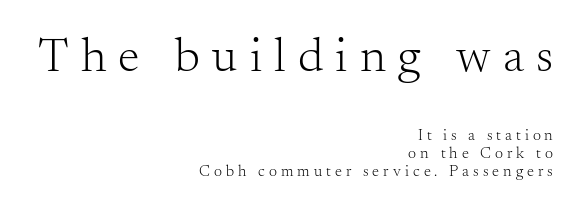
Q: Is the text bold? A: No.
Q: Is the text italic (slanted)? A: No, it is upright.
Q: Is the typeface a serif or a sans-serif typeface? A: Serif.
Q: Is the text underlined? A: No.
Q: How is the paragraph aligned? A: Right-aligned.
Q: Is the spacing between letters normal or unusually wide? A: Unusually wide.
Q: Is the spacing between lines tight, normal or loose? A: Tight.
Q: Which block of text is set in a larger size, the first (top) or the second (bottom)? A: The first (top) one.
Q: Width (condensed, normal, or wide)? A: Normal.
Q: Stroke contrast? A: Medium.
Q: x-height? A: Small.
Q: Monospaced? A: No.
